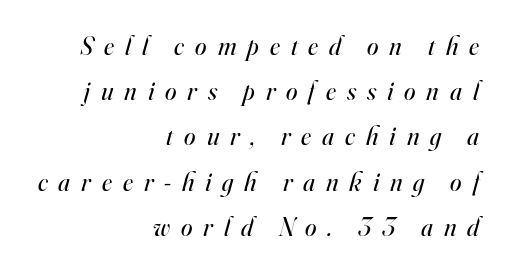
The image shows 26 px text type, italic (leaning right); set right-aligned, line spacing 1.74x, unusually wide letter spacing (+0.42 em), not underlined.
